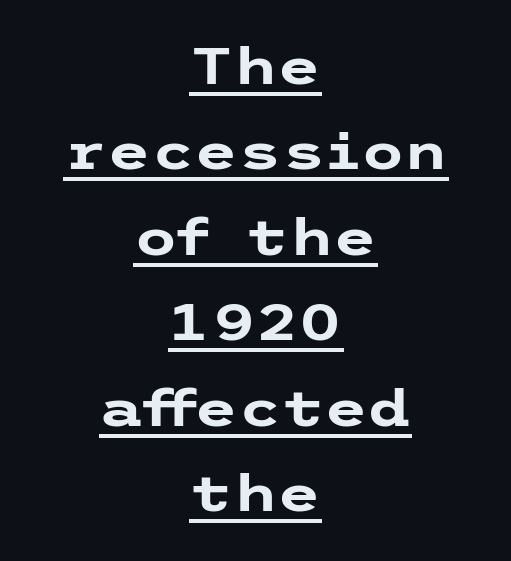
{"serif": "no", "italic": "no", "bold": "yes", "weight": "heavy", "width": "wide", "stroke_contrast": "low", "x_height": "medium", "underline": "yes", "align": "center", "line_spacing_ratio": 1.71, "letter_spacing": "normal", "letter_spacing_em": 0.0, "glyph_px": 50}
